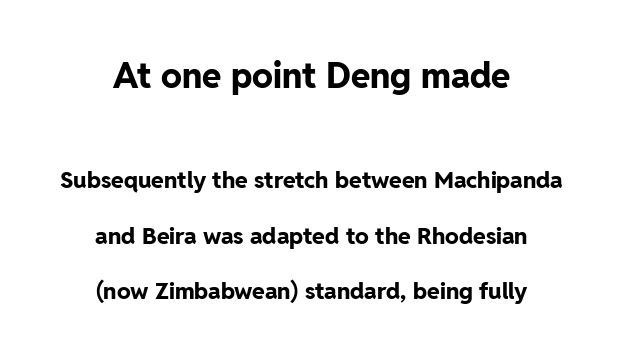
Plenty of ink on the page — the face is bold. Beneath every word, the page is bare. A roman cut, with each character standing at attention. The rendering uses natural spacing where letterforms have individual widths. Here the glyphs are tracked normally, forming tight word shapes.
